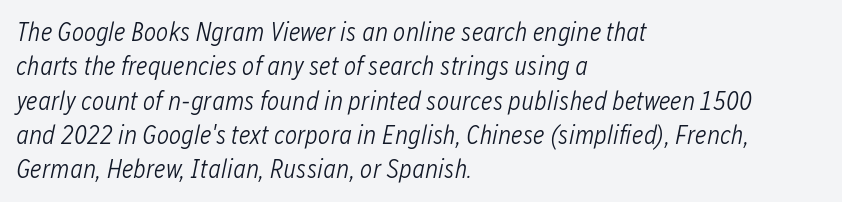
The image shows 26 px text type, italic (leaning right); set left-aligned, normal line spacing (1.32x), normal letter spacing, not underlined.
